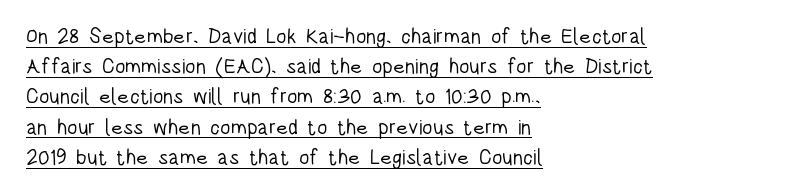
Q: Is the text bold? A: No.
Q: Is the text italic (slanted)? A: No, it is upright.
Q: Is the text underlined? A: Yes.
Q: How is the paragraph aligned? A: Left-aligned.
Q: Is the spacing between letters normal or unusually wide? A: Normal.
Q: Is the spacing between lines tight, normal or loose? A: Normal.
